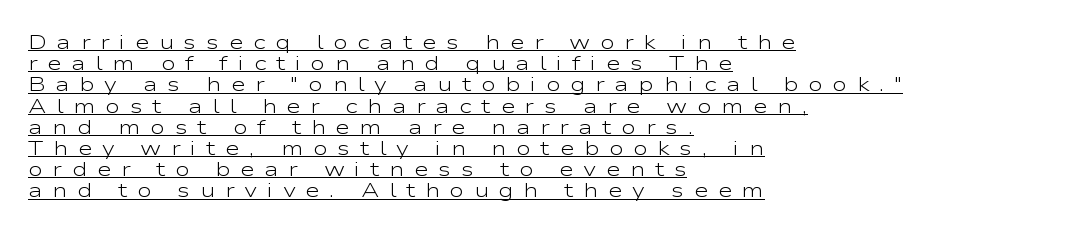
Q: Is the text bold? A: No.
Q: Is the text italic (slanted)? A: No, it is upright.
Q: Is the text underlined? A: Yes.
Q: How is the paragraph aligned? A: Left-aligned.
Q: Is the spacing between letters normal or unusually wide? A: Unusually wide.
Q: Is the spacing between lines tight, normal or loose? A: Tight.
